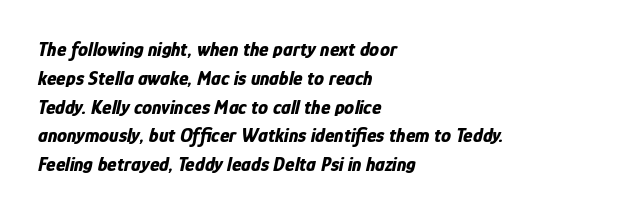
This block has exactly the height ordinary leading produces. Short note: letters normally spaced. These words are printed bold, with thick strokes throughout. Anything drawn beneath the words? Only blank space.
